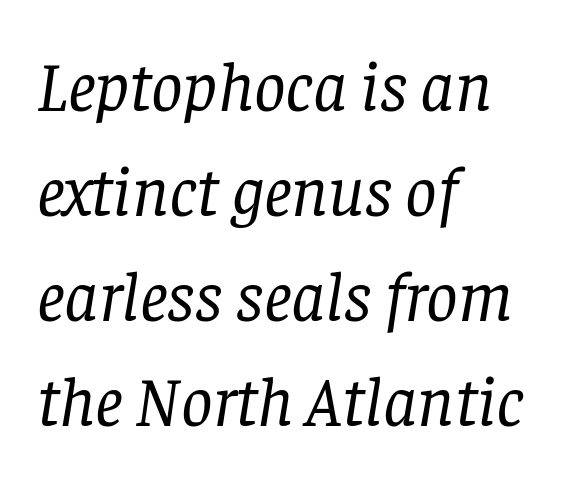
Q: Is the text bold? A: No.
Q: Is the text italic (slanted)? A: Yes, it leans right by about 8 degrees.
Q: Is the typeface a serif or a sans-serif typeface? A: Serif.
Q: Is the text underlined? A: No.
Q: How is the paragraph aligned? A: Left-aligned.
Q: Is the spacing between letters normal or unusually wide? A: Normal.
Q: Is the spacing between lines tight, normal or loose? A: Normal.
Q: Width (condensed, normal, or wide)? A: Normal.
Q: Stroke contrast? A: Low.
Q: x-height? A: Large.
Q: Monospaced? A: No.
